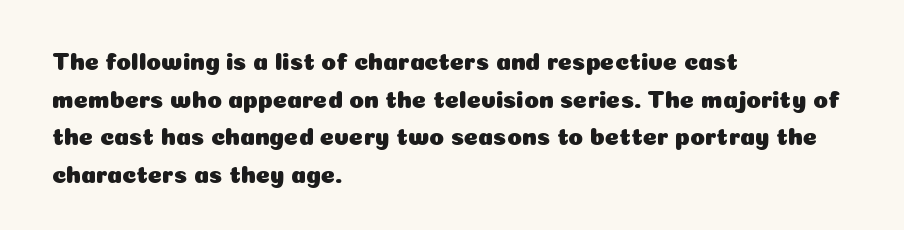
The image shows 24 px text type, upright; set left-aligned, normal line spacing (1.57x), normal letter spacing, not underlined.
